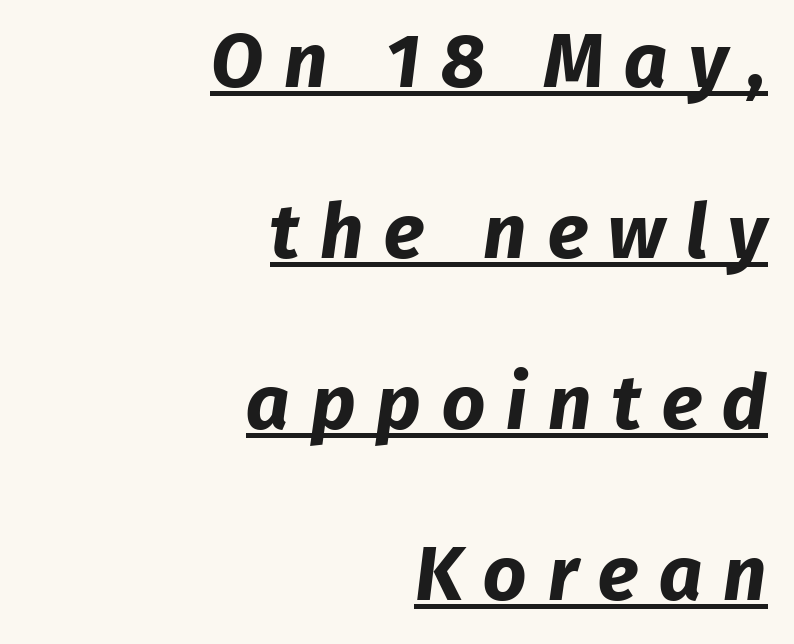
The image shows 76 px bold sans-serif type; set right-aligned, loose line spacing (2.25x), unusually wide letter spacing (+0.27 em), underlined; low stroke contrast and a medium x-height.
